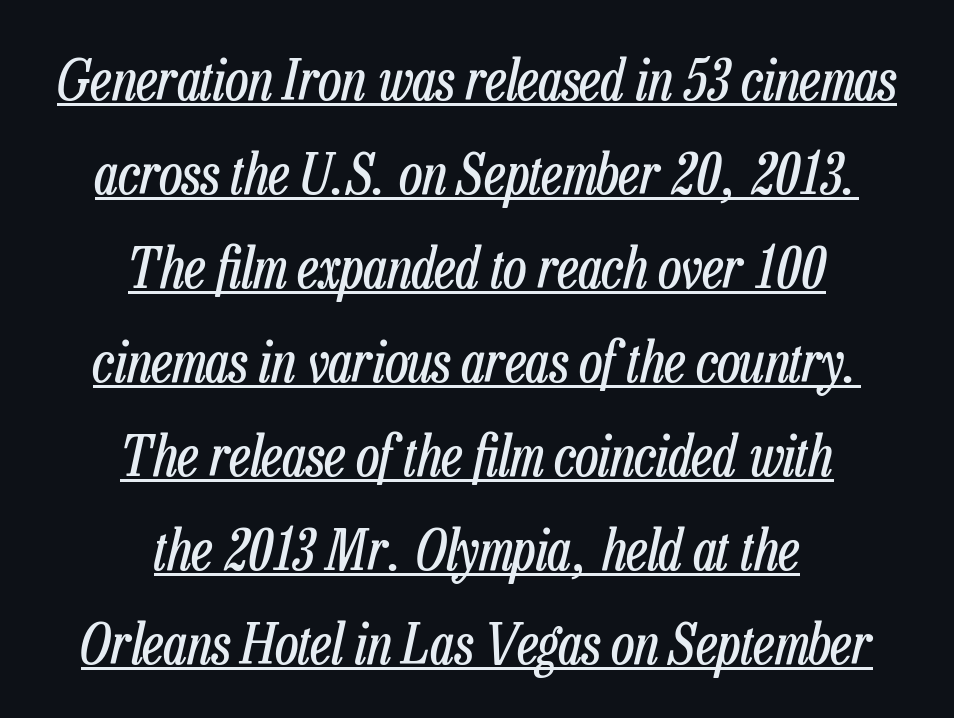
The image shows 57 px regular-weight, condensed type, italic (leaning right); set centered, normal line spacing (1.65x), normal letter spacing, underlined; low stroke contrast and a medium x-height.
